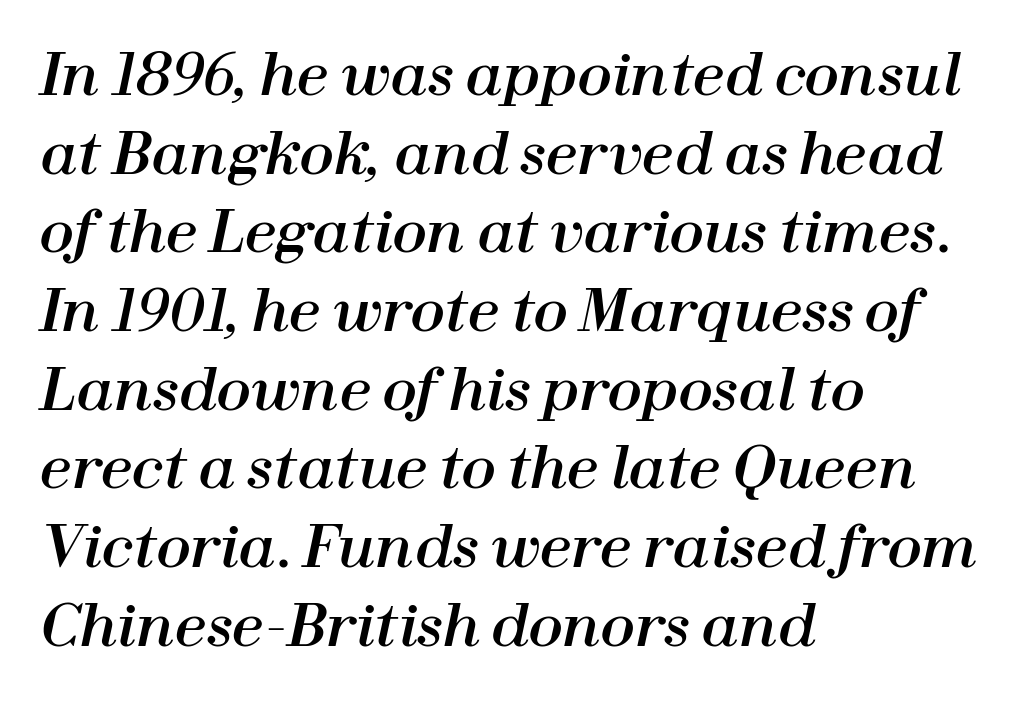
{"italic": "yes", "lean": "right", "slant_degrees": 12, "width": "normal", "stroke_contrast": "high", "x_height": "medium", "monospaced": "no", "underline": "no", "align": "left", "line_spacing": "normal", "line_spacing_ratio": 1.38, "letter_spacing": "normal", "letter_spacing_em": 0.0, "glyph_px": 57}
